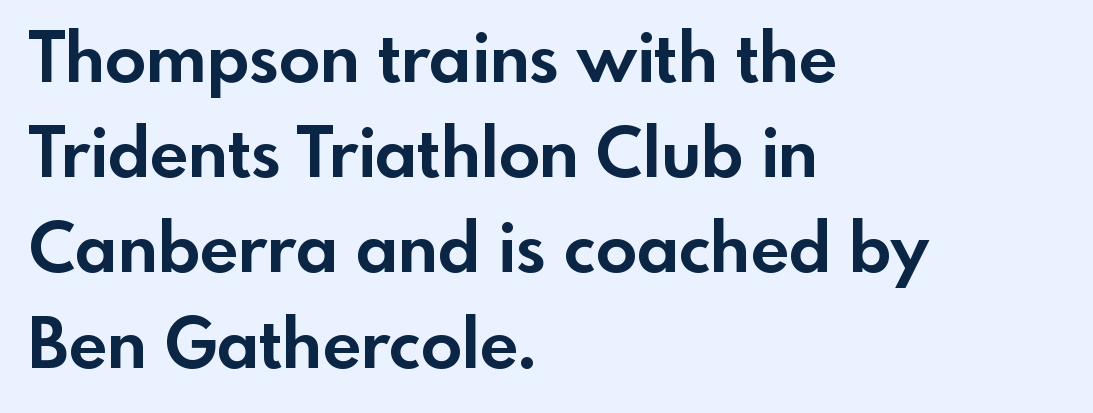
{"serif": "no", "italic": "no", "bold": "yes", "weight": "bold", "width": "normal", "x_height": "small", "monospaced": "no", "underline": "no", "align": "left", "line_spacing": "normal", "line_spacing_ratio": 1.4, "letter_spacing": "normal", "letter_spacing_em": 0.0, "glyph_px": 68}
